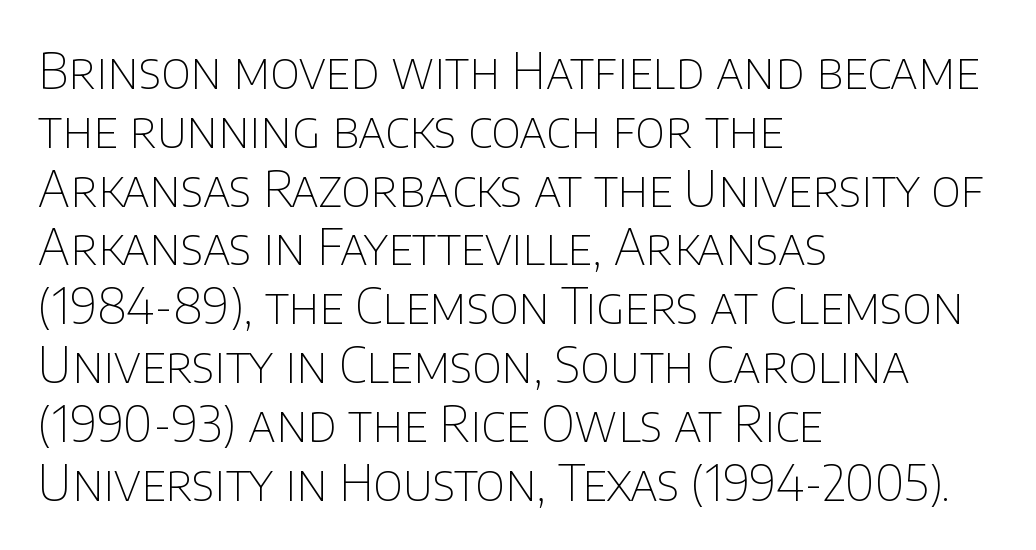
The image shows 49 px thin sans-serif type, upright; set left-aligned, line spacing 1.2x, normal letter spacing, not underlined; low stroke contrast and a large x-height.
